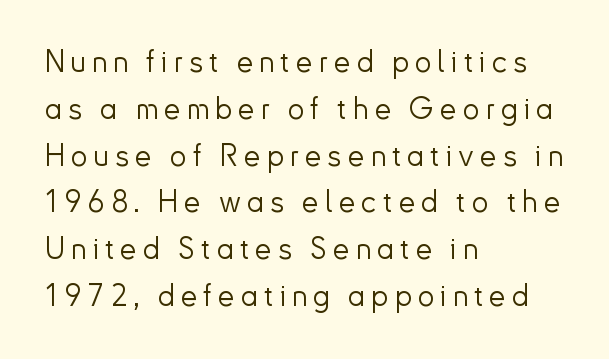
Style check: upright. The block of text has a typical density, with ordinary space between rows. Just letters on the line, the space beneath them empty. Is this a fixed-width face? No — the glyphs have proportional, varying widths. Tracking value appears strongly positive — letters spread wide. Observe the absence of serifs on each vertical stroke in this sample.
